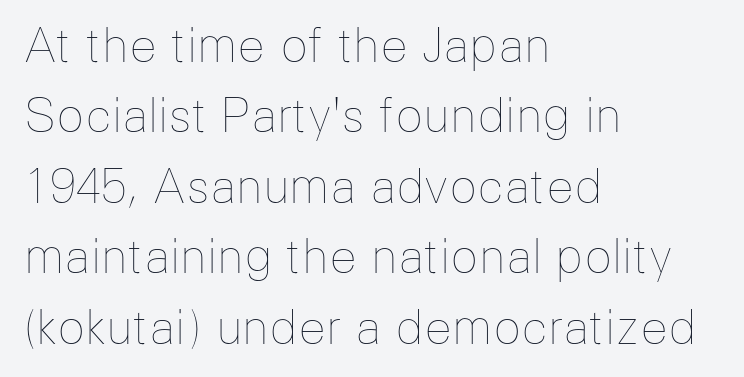
{"italic": "no", "bold": "no", "weight": "thin", "width": "normal", "stroke_contrast": "low", "x_height": "medium", "monospaced": "no", "underline": "no", "align": "left", "line_spacing": "normal", "line_spacing_ratio": 1.53, "letter_spacing": "normal", "letter_spacing_em": 0.0, "glyph_px": 46}
